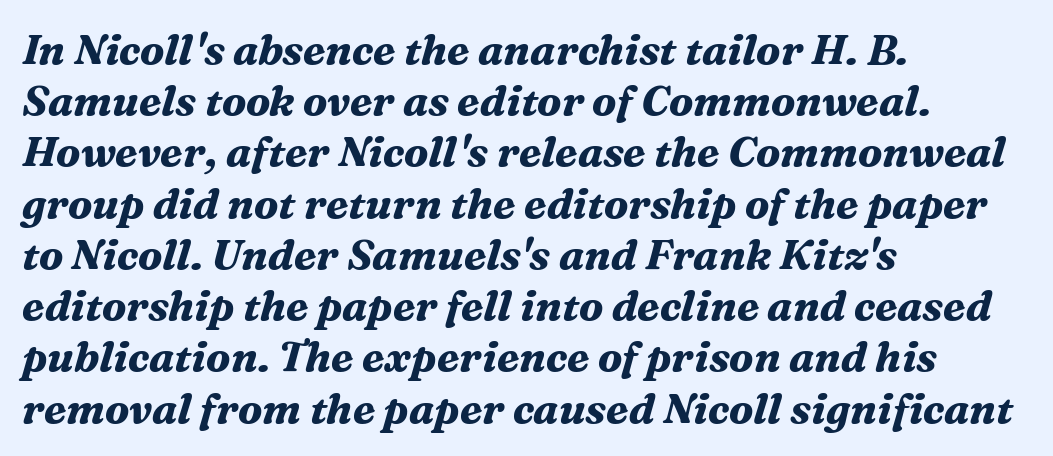
The image shows 42 px bold serif type, italic (leaning right); set left-aligned, line spacing 1.22x, normal letter spacing, not underlined; medium stroke contrast and a medium x-height.
